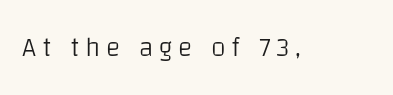
The image shows 27 px text type, upright; set unusually wide letter spacing (+0.21 em), not underlined.
